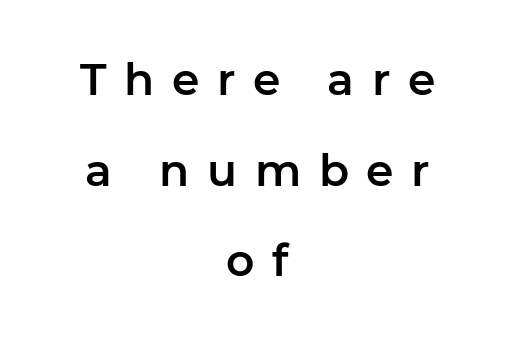
The image shows 44 px sans-serif type, upright; set centered, loose line spacing (2.06x), unusually wide letter spacing (+0.4 em), not underlined; low stroke contrast and a medium x-height.
